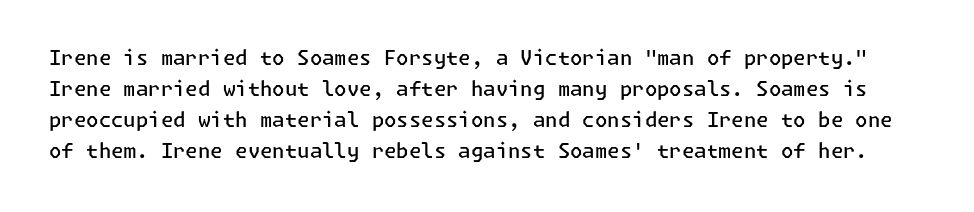
Do the letters lean? They stand straight. Underline: absent. The letterforms sit shoulder to shoulder at normal distance. Slightly chunky letters — semibold, I'd say, not full bold.
